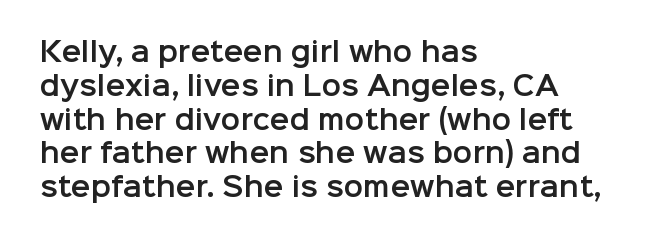
The image shows 26 px text type, upright; set left-aligned, normal line spacing (1.3x), normal letter spacing, not underlined.
